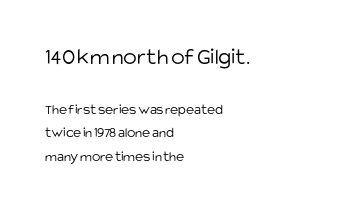
Underline: absent. Style check: upright. Regarding leading, the lines here are spaced in the standard way. Think standard paragraph weight, or any step lighter than that.
